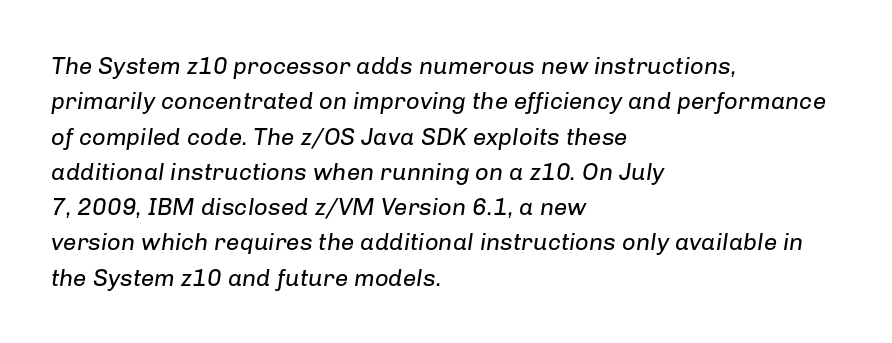
{"italic": "yes", "lean": "right", "slant_degrees": 8, "bold": "no", "underline": "no", "align": "left", "line_spacing": "normal", "line_spacing_ratio": 1.47, "letter_spacing": "normal", "letter_spacing_em": 0.0, "glyph_px": 24}
